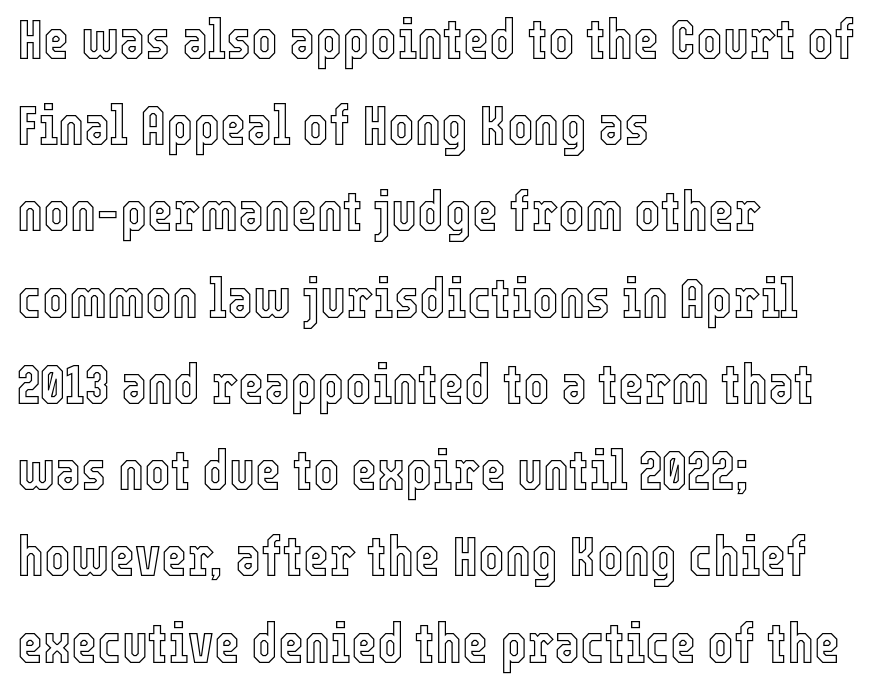
{"italic": "no", "width": "condensed", "x_height": "medium", "monospaced": "no", "underline": "no", "align": "left", "line_spacing": "normal", "line_spacing_ratio": 1.54, "letter_spacing": "normal", "letter_spacing_em": 0.0, "glyph_px": 56}
